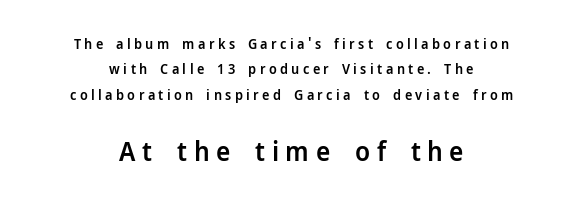
{"italic": "no", "bold": "semi", "underline": "no", "align": "center", "line_spacing_ratio": 1.82, "letter_spacing": "wide", "letter_spacing_em": 0.24, "larger_block": "second", "size_ratio": 1.93, "glyph_px": 27}
